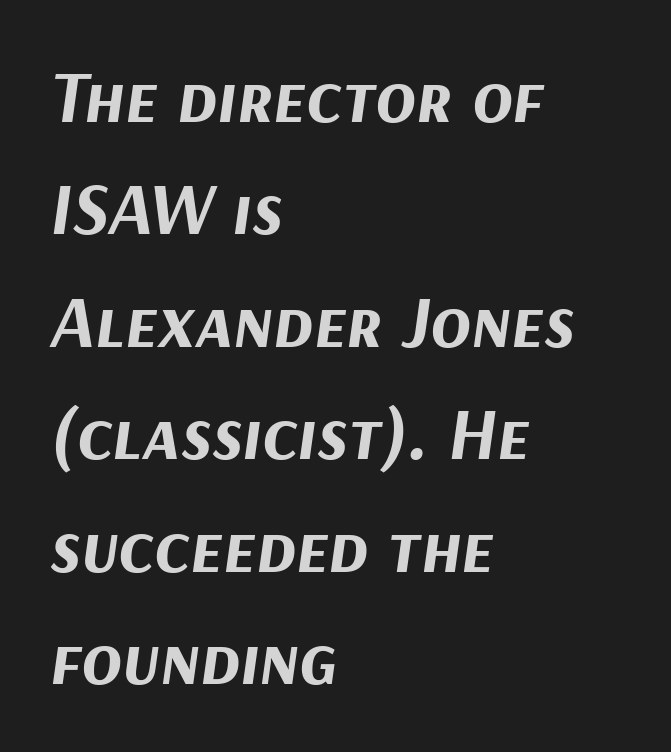
Q: Is the text bold? A: Yes.
Q: Is the text italic (slanted)? A: Yes, it leans right by about 9 degrees.
Q: Is the text underlined? A: No.
Q: How is the paragraph aligned? A: Left-aligned.
Q: Is the spacing between letters normal or unusually wide? A: Normal.
Q: Is the spacing between lines tight, normal or loose? A: Normal.
Q: Width (condensed, normal, or wide)? A: Normal.
Q: Stroke contrast? A: Medium.
Q: x-height? A: Medium.
Q: Monospaced? A: No.
